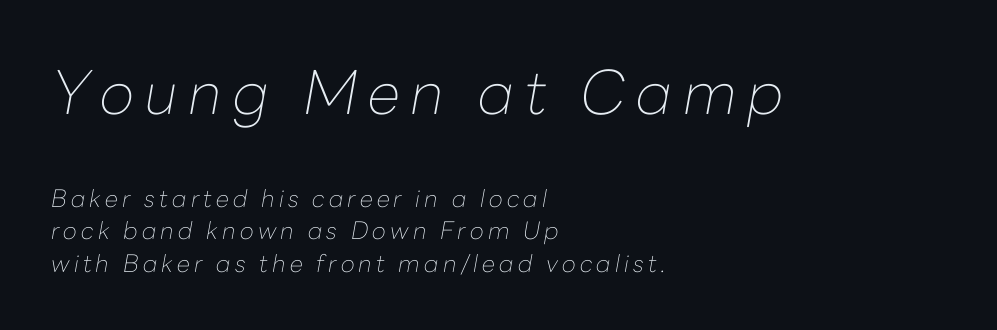
Q: Is the text bold? A: No.
Q: Is the text italic (slanted)? A: Yes, it leans right by about 10 degrees.
Q: Is the text underlined? A: No.
Q: How is the paragraph aligned? A: Left-aligned.
Q: Is the spacing between lines tight, normal or loose? A: Normal.
Q: Which block of text is set in a larger size, the first (top) or the second (bottom)? A: The first (top) one.
Q: Width (condensed, normal, or wide)? A: Normal.
Q: Stroke contrast? A: Low.
Q: x-height? A: Medium.
Q: Monospaced? A: No.
